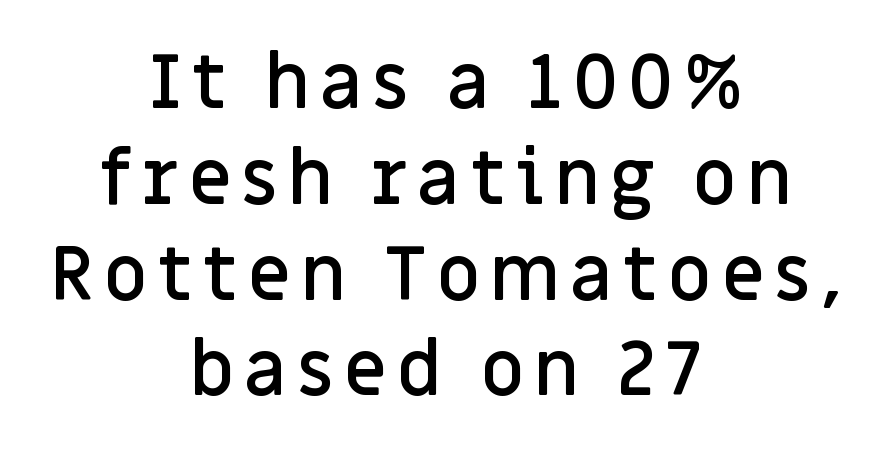
The image shows 76 px semibold sans-serif type, upright; set centered, normal line spacing (1.26x), not underlined; low stroke contrast and a large x-height.
